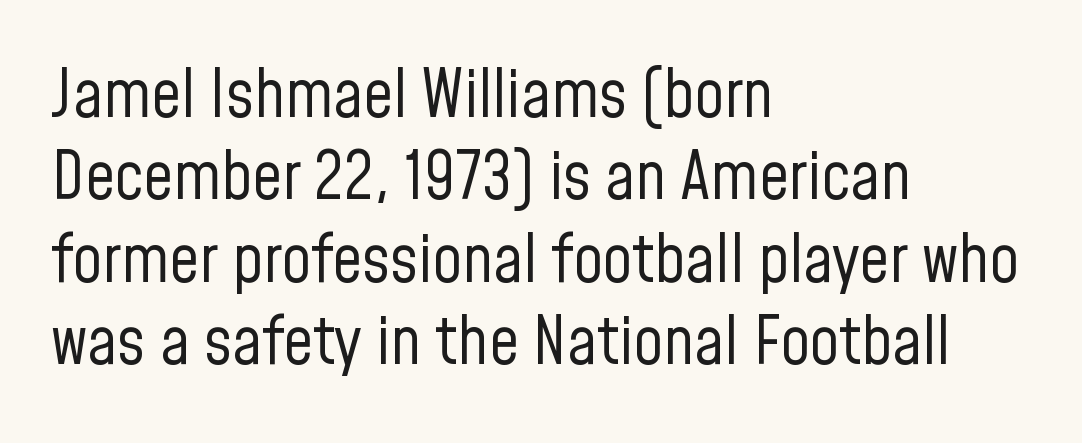
Proportional: the letters do not fall into vertical columns. The space between consecutive lines is moderate. Do the letters lean? They stand straight. This rendering features lettering with no underline. You can tell from the bare stems that sans-serif type was used.
